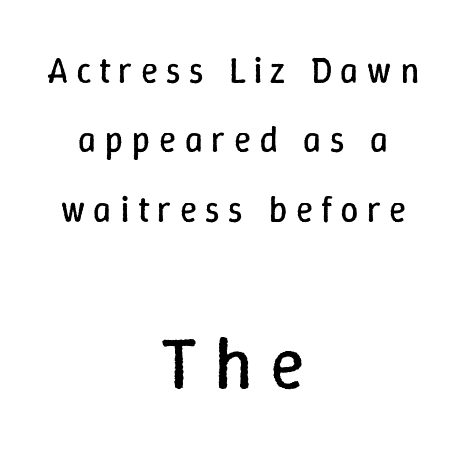
Q: Is the text bold? A: No.
Q: Is the text italic (slanted)? A: No, it is upright.
Q: Is the text underlined? A: No.
Q: How is the paragraph aligned? A: Centered.
Q: Is the spacing between letters normal or unusually wide? A: Unusually wide.
Q: Is the spacing between lines tight, normal or loose? A: Loose.
Q: Which block of text is set in a larger size, the first (top) or the second (bottom)? A: The second (bottom) one.
Q: Width (condensed, normal, or wide)? A: Normal.
Q: Stroke contrast? A: Low.
Q: x-height? A: Medium.
Q: Monospaced? A: No.
